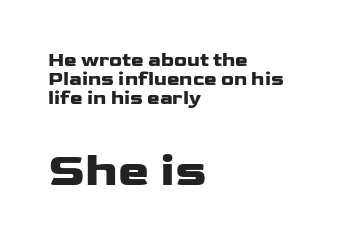
{"serif": "no", "italic": "no", "bold": "yes", "weight": "heavy", "width": "wide", "stroke_contrast": "low", "x_height": "medium", "monospaced": "no", "underline": "no", "align": "left", "line_spacing": "tight", "line_spacing_ratio": 0.99, "letter_spacing": "normal", "letter_spacing_em": 0.0, "larger_block": "second", "size_ratio": 2.47, "glyph_px": 47}
